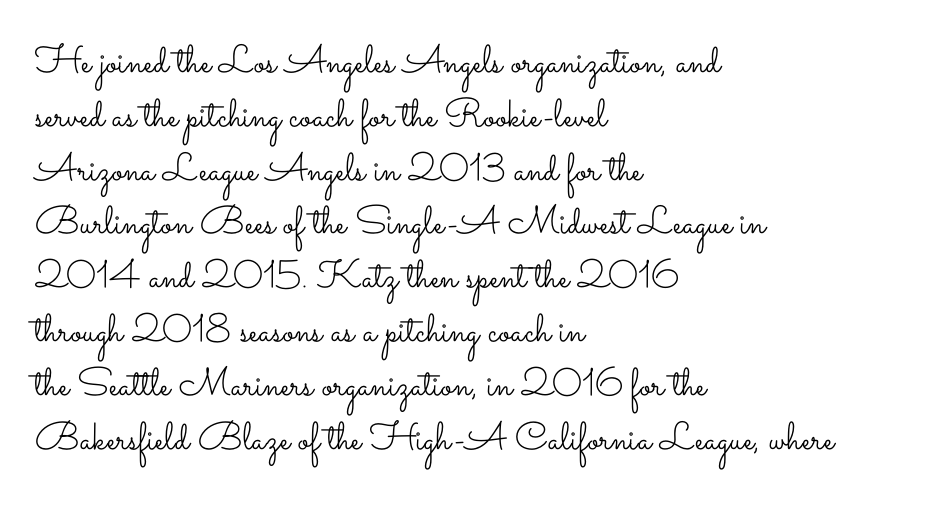
The image shows 39 px light, wide type; set left-aligned, normal line spacing (1.38x), normal letter spacing, not underlined; low stroke contrast and a small x-height.
